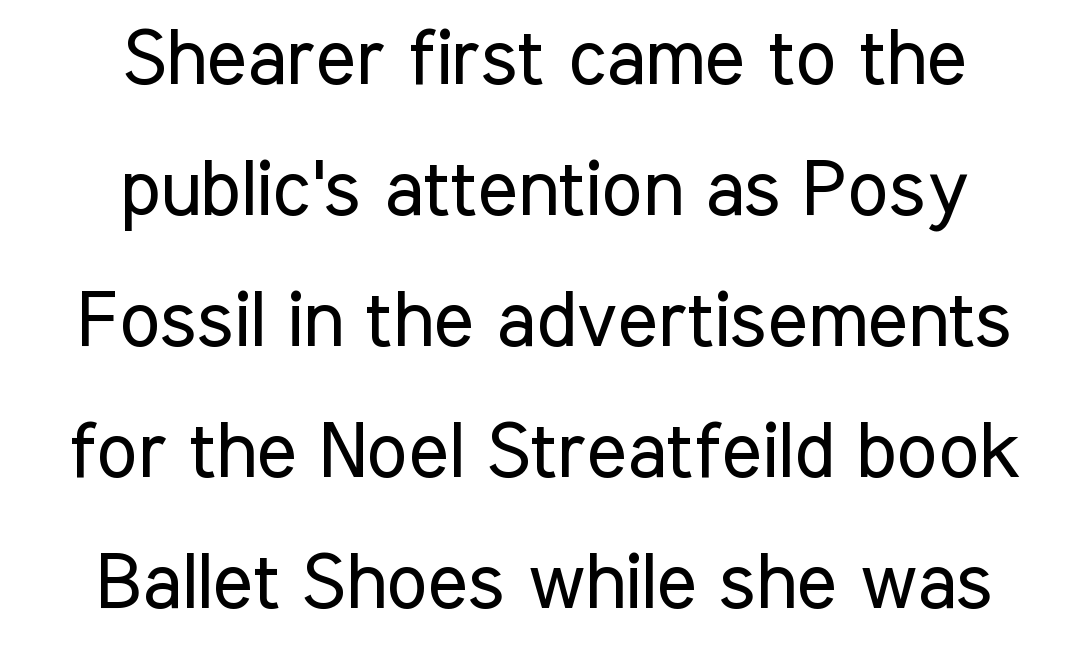
Q: Is the text bold? A: No.
Q: Is the text italic (slanted)? A: No, it is upright.
Q: Is the typeface a serif or a sans-serif typeface? A: Sans-serif.
Q: Is the text underlined? A: No.
Q: How is the paragraph aligned? A: Centered.
Q: Is the spacing between letters normal or unusually wide? A: Normal.
Q: Is the spacing between lines tight, normal or loose? A: Normal.
Q: Width (condensed, normal, or wide)? A: Condensed.
Q: Stroke contrast? A: Low.
Q: x-height? A: Medium.
Q: Monospaced? A: No.
